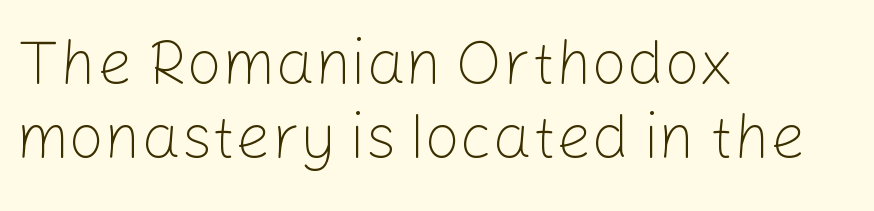
{"serif": "no", "italic": "no", "bold": "no", "weight": "light", "width": "normal", "stroke_contrast": "low", "x_height": "medium", "monospaced": "no", "underline": "no", "align": "left", "line_spacing_ratio": 1.2, "letter_spacing": "normal", "letter_spacing_em": 0.0, "glyph_px": 62}
